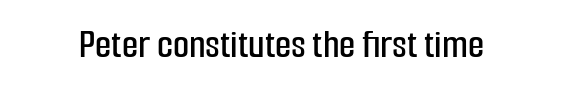
{"serif": "no", "italic": "no", "width": "condensed", "stroke_contrast": "low", "x_height": "medium", "monospaced": "no", "underline": "no", "letter_spacing": "normal", "letter_spacing_em": 0.0, "glyph_px": 42}
